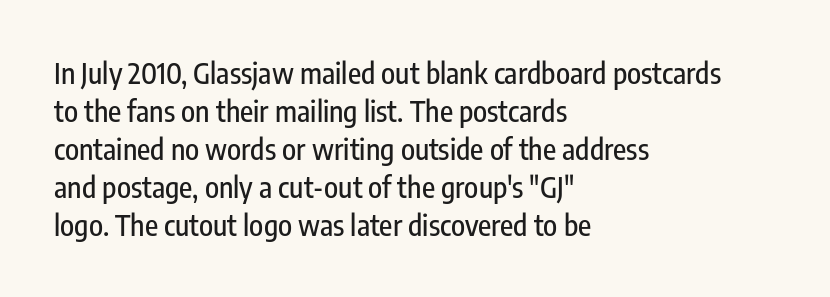
{"serif": "no", "italic": "no", "width": "condensed", "stroke_contrast": "low", "x_height": "medium", "monospaced": "no", "underline": "no", "align": "left", "line_spacing": "normal", "line_spacing_ratio": 1.31, "letter_spacing": "normal", "letter_spacing_em": 0.0, "glyph_px": 29}
